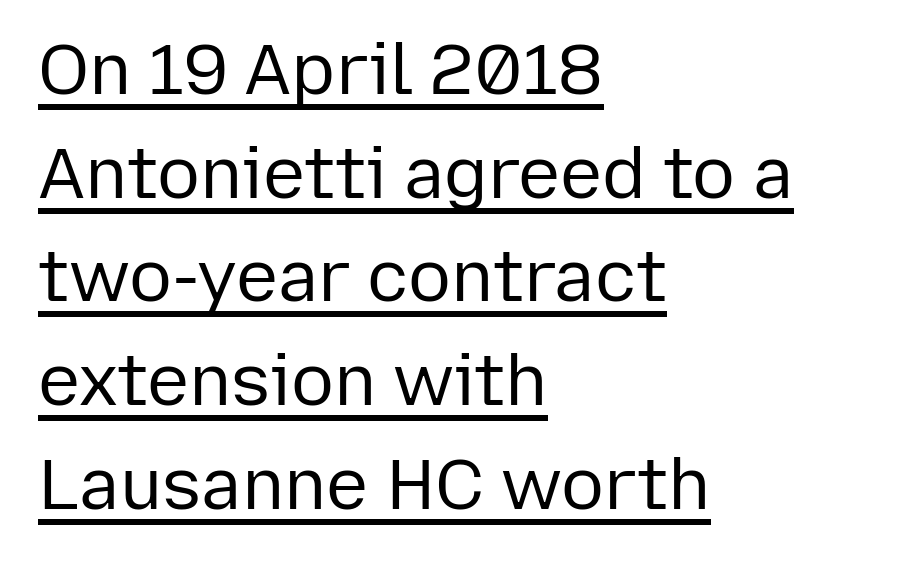
Q: Is the text bold? A: No.
Q: Is the text italic (slanted)? A: No, it is upright.
Q: Is the typeface a serif or a sans-serif typeface? A: Sans-serif.
Q: Is the text underlined? A: Yes.
Q: How is the paragraph aligned? A: Left-aligned.
Q: Is the spacing between letters normal or unusually wide? A: Normal.
Q: Is the spacing between lines tight, normal or loose? A: Normal.
Q: Width (condensed, normal, or wide)? A: Normal.
Q: Stroke contrast? A: Low.
Q: x-height? A: Medium.
Q: Monospaced? A: No.
